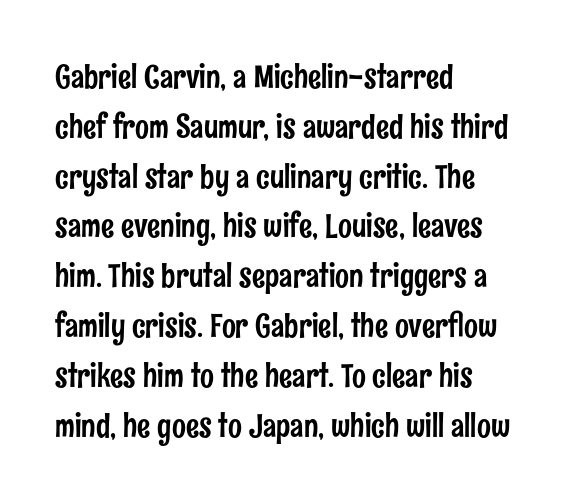
{"serif": "no", "italic": "no", "width": "condensed", "stroke_contrast": "low", "x_height": "medium", "monospaced": "no", "underline": "no", "align": "left", "line_spacing": "normal", "line_spacing_ratio": 1.51, "letter_spacing": "normal", "letter_spacing_em": 0.0, "glyph_px": 33}
